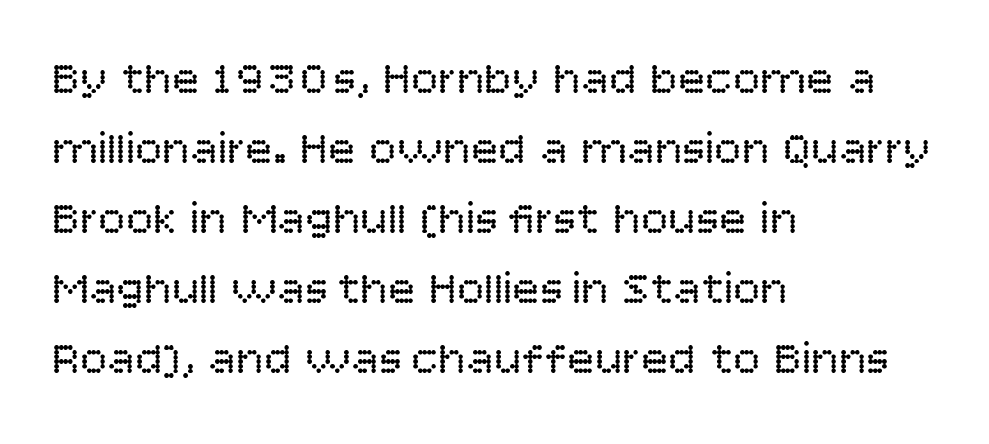
{"serif": "no", "italic": "no", "bold": "no", "weight": "regular", "width": "normal", "stroke_contrast": "low", "x_height": "large", "monospaced": "no", "underline": "no", "align": "left", "line_spacing": "normal", "line_spacing_ratio": 1.52, "letter_spacing": "normal", "letter_spacing_em": 0.0, "glyph_px": 46}
